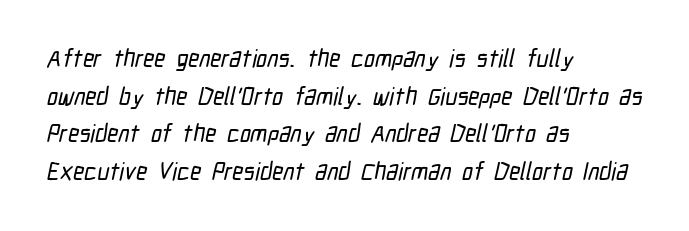
The image shows 24 px text type; set left-aligned, normal line spacing (1.57x), normal letter spacing, not underlined.
